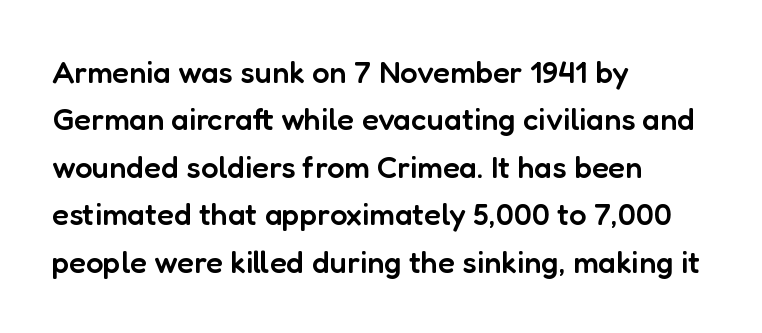
Q: Is the text bold? A: Semi-bold.
Q: Is the text italic (slanted)? A: No, it is upright.
Q: Is the typeface a serif or a sans-serif typeface? A: Sans-serif.
Q: Is the text underlined? A: No.
Q: How is the paragraph aligned? A: Left-aligned.
Q: Is the spacing between letters normal or unusually wide? A: Normal.
Q: Is the spacing between lines tight, normal or loose? A: Normal.
Q: Width (condensed, normal, or wide)? A: Normal.
Q: Stroke contrast? A: Low.
Q: x-height? A: Medium.
Q: Monospaced? A: No.
